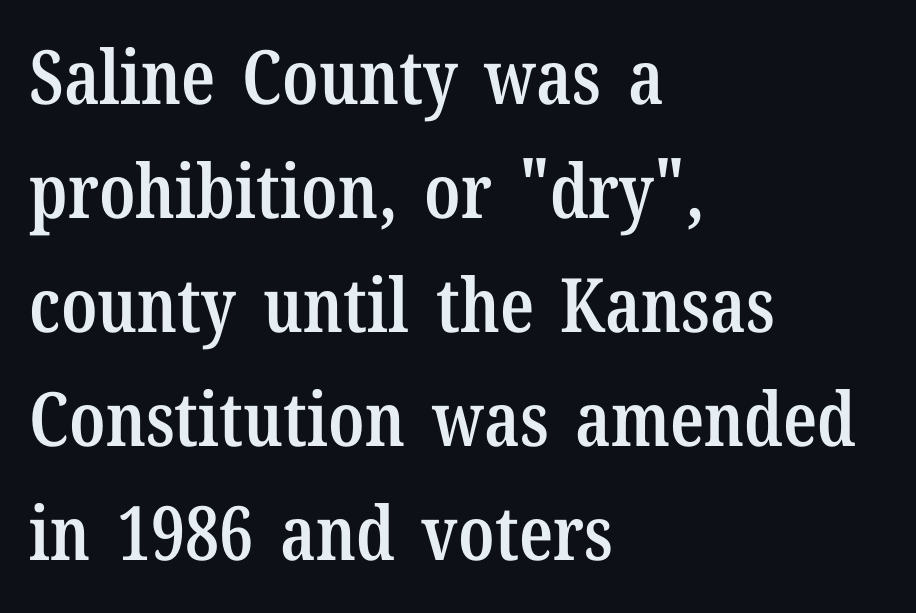
It's the straight-up-and-down kind of type. Observe the serifs anchoring each vertical stroke in this sample. The paragraph shown leans on its left margin. Here the glyphs are tracked normally, forming tight word shapes. Students, this is semibold: more ink than regular, less than bold. The passage shown is typed in a proportional face where columns would drift.
